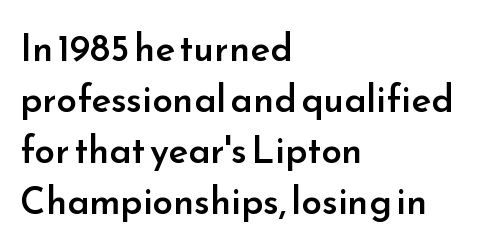
Q: Is the text bold? A: Semi-bold.
Q: Is the text italic (slanted)? A: No, it is upright.
Q: Is the typeface a serif or a sans-serif typeface? A: Sans-serif.
Q: Is the text underlined? A: No.
Q: How is the paragraph aligned? A: Left-aligned.
Q: Is the spacing between letters normal or unusually wide? A: Normal.
Q: Is the spacing between lines tight, normal or loose? A: Normal.
Q: Width (condensed, normal, or wide)? A: Normal.
Q: Stroke contrast? A: Low.
Q: x-height? A: Small.
Q: Monospaced? A: No.
